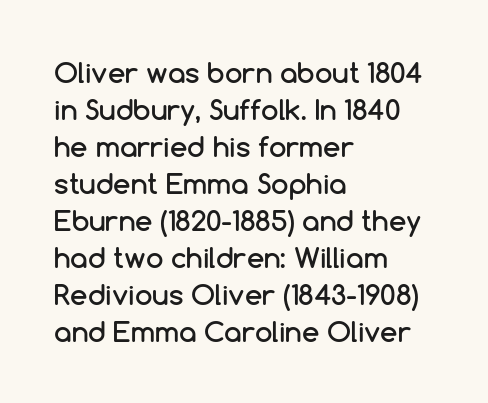
Q: Is the text italic (slanted)? A: No, it is upright.
Q: Is the typeface a serif or a sans-serif typeface? A: Sans-serif.
Q: Is the text underlined? A: No.
Q: How is the paragraph aligned? A: Left-aligned.
Q: Is the spacing between letters normal or unusually wide? A: Normal.
Q: Is the spacing between lines tight, normal or loose? A: Normal.
Q: Width (condensed, normal, or wide)? A: Normal.
Q: Stroke contrast? A: Low.
Q: x-height? A: Medium.
Q: Monospaced? A: No.
